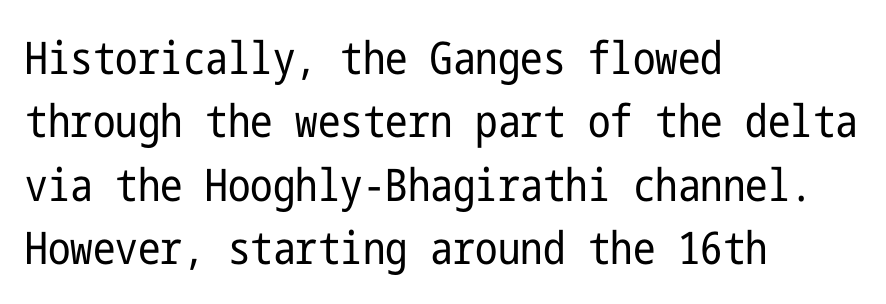
Q: Is the text bold? A: No.
Q: Is the text italic (slanted)? A: No, it is upright.
Q: Is the typeface a serif or a sans-serif typeface? A: Sans-serif.
Q: Is the text underlined? A: No.
Q: How is the paragraph aligned? A: Left-aligned.
Q: Is the spacing between letters normal or unusually wide? A: Normal.
Q: Is the spacing between lines tight, normal or loose? A: Normal.
Q: Width (condensed, normal, or wide)? A: Condensed.
Q: Stroke contrast? A: Low.
Q: x-height? A: Medium.
